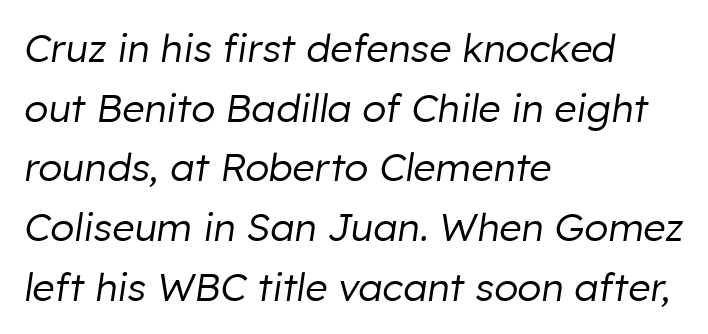
Q: Is the text bold? A: No.
Q: Is the text italic (slanted)? A: Yes, it leans right by about 8 degrees.
Q: Is the text underlined? A: No.
Q: How is the paragraph aligned? A: Left-aligned.
Q: Is the spacing between letters normal or unusually wide? A: Normal.
Q: Is the spacing between lines tight, normal or loose? A: Normal.
Q: Width (condensed, normal, or wide)? A: Normal.
Q: Stroke contrast? A: Low.
Q: x-height? A: Medium.
Q: Monospaced? A: No.
